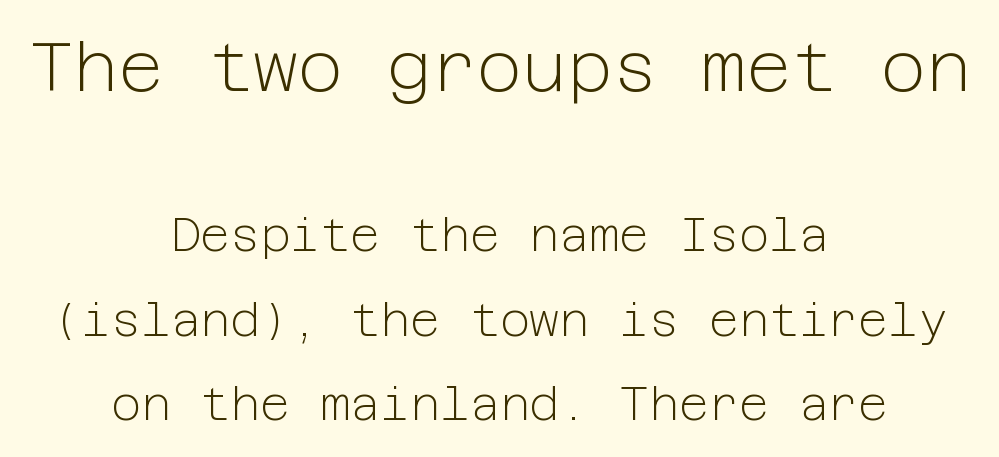
Decoration check: the copy has no underline. The letterforms sit shoulder to shoulder at normal distance. The passage shown begins with its larger block and ends with its smaller one. It's the straight-up-and-down kind of type.
